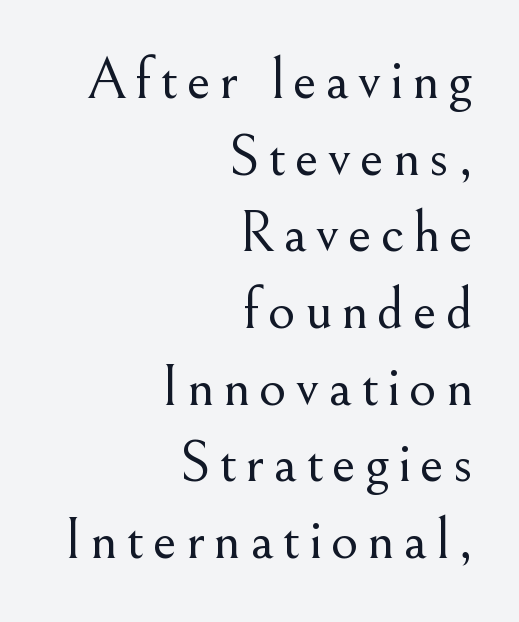
Q: Is the text bold? A: No.
Q: Is the text italic (slanted)? A: No, it is upright.
Q: Is the typeface a serif or a sans-serif typeface? A: Serif.
Q: Is the text underlined? A: No.
Q: How is the paragraph aligned? A: Right-aligned.
Q: Is the spacing between lines tight, normal or loose? A: Normal.
Q: Width (condensed, normal, or wide)? A: Normal.
Q: Stroke contrast? A: Medium.
Q: x-height? A: Small.
Q: Monospaced? A: No.
